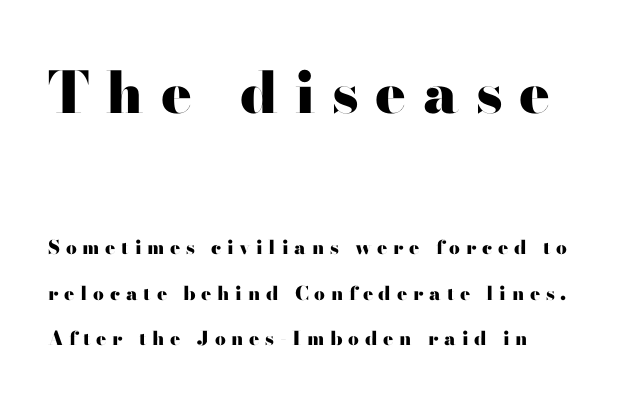
The image shows 57 px heavy, wide sans-serif type, upright; set loose line spacing (2.42x), unusually wide letter spacing (+0.3 em), not underlined; the first (top) block is 3.0x larger; high stroke contrast and a small x-height.
